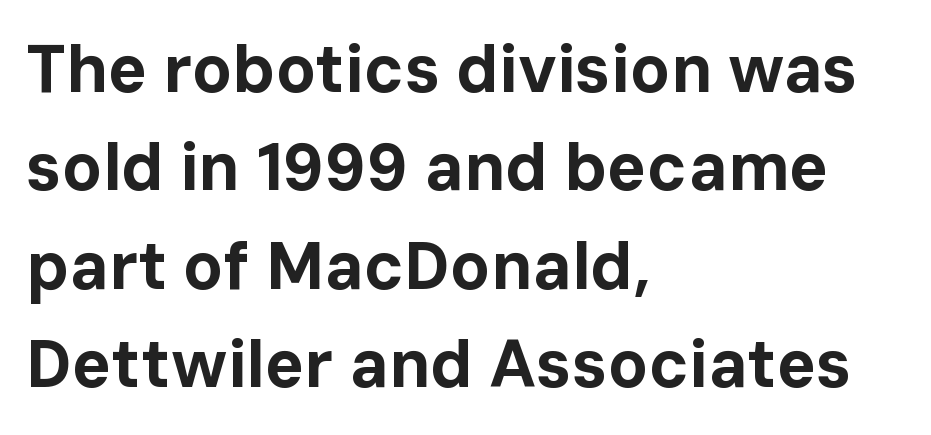
The image shows 66 px bold sans-serif type, upright; set left-aligned, normal line spacing (1.49x), normal letter spacing, not underlined; low stroke contrast and a medium x-height.
